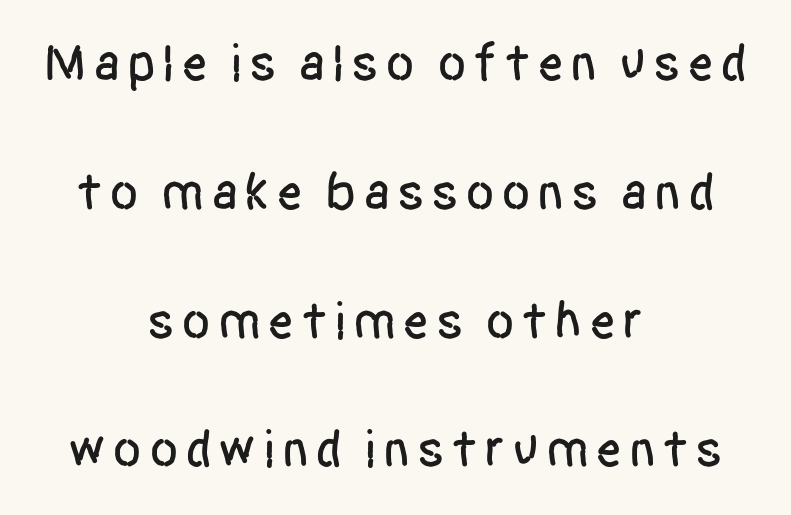
The image shows 53 px condensed sans-serif type, upright; set centered, loose line spacing (2.43x), not underlined; low stroke contrast and a large x-height.
